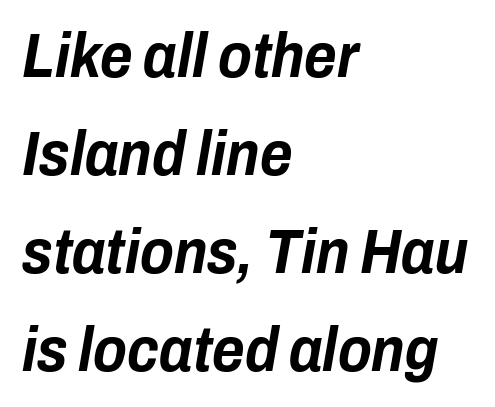
{"italic": "yes", "lean": "right", "slant_degrees": 10, "bold": "yes", "weight": "bold", "width": "condensed", "stroke_contrast": "low", "x_height": "medium", "monospaced": "no", "underline": "no", "align": "left", "line_spacing": "normal", "line_spacing_ratio": 1.58, "letter_spacing": "normal", "letter_spacing_em": 0.0, "glyph_px": 62}
